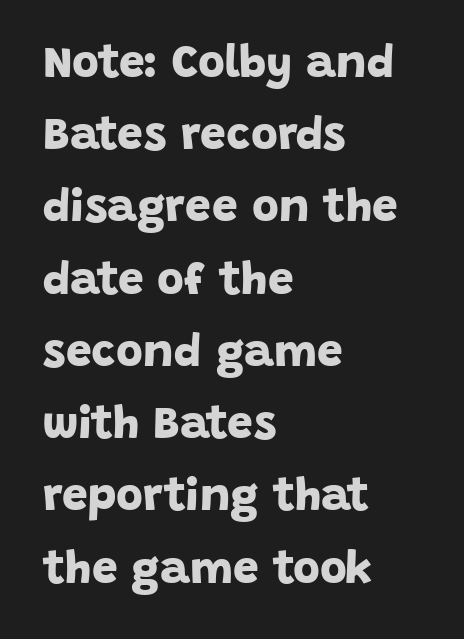
The designer went with a sans here, leaving each stem footless. Here the designer chose a conventional face with non-uniform glyph widths. Tracking value appears to be zero — textbook default spacing. Evenly set lines give the paragraph a standard silhouette. Which margin do the lines hug? The left one — the right edge is uneven. Descenders are the only things crossing below the line.
